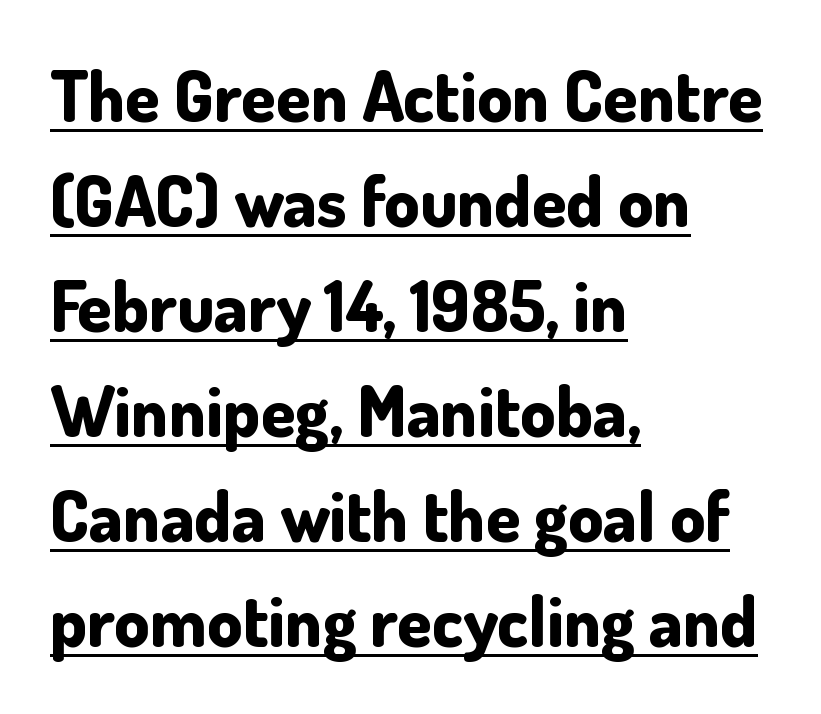
{"serif": "no", "italic": "no", "bold": "yes", "weight": "bold", "width": "normal", "stroke_contrast": "low", "x_height": "small", "monospaced": "no", "underline": "yes", "align": "left", "line_spacing": "normal", "line_spacing_ratio": 1.5, "letter_spacing": "normal", "letter_spacing_em": 0.0, "glyph_px": 70}
